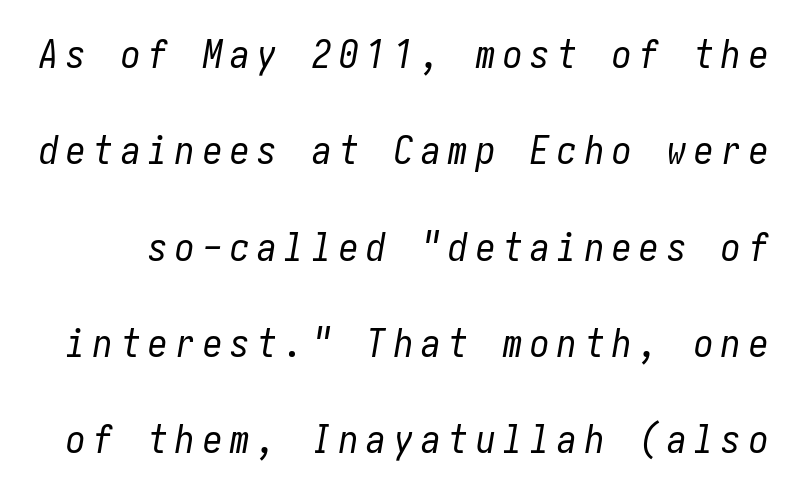
The lettering tilts uniformly, giving the passage an italic look. Bold? No — there's no thickening of the strokes. Leading is clearly above the norm, producing a sparse column. Underline: absent.
